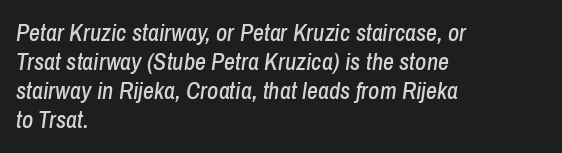
Q: Is the text italic (slanted)? A: Yes, it leans right by about 8 degrees.
Q: Is the text underlined? A: No.
Q: How is the paragraph aligned? A: Left-aligned.
Q: Is the spacing between letters normal or unusually wide? A: Normal.
